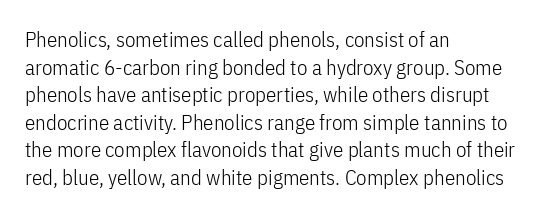
The image shows 21 px text type, upright; set left-aligned, normal line spacing (1.31x), normal letter spacing, not underlined.
